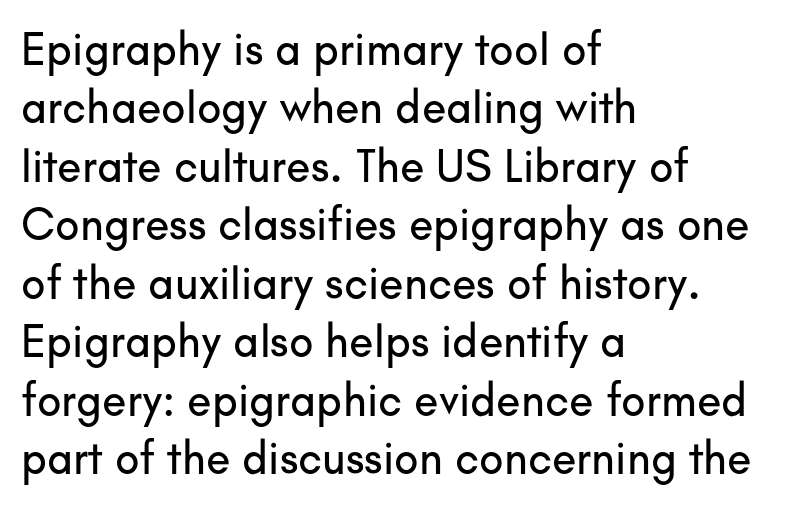
Regarding leading, the lines here are spaced in the standard way. Here the designer chose a conventional face with non-uniform glyph widths. The baseline area is clear. Unlike a traditional serif, this face leaves its strokes unadorned.
